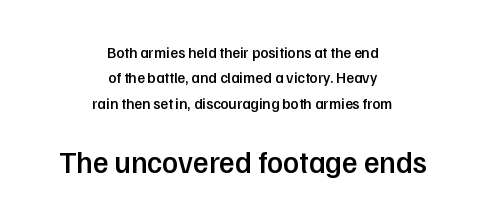
Q: Is the text bold? A: Semi-bold.
Q: Is the text italic (slanted)? A: No, it is upright.
Q: Is the typeface a serif or a sans-serif typeface? A: Sans-serif.
Q: Is the text underlined? A: No.
Q: How is the paragraph aligned? A: Centered.
Q: Is the spacing between letters normal or unusually wide? A: Normal.
Q: Is the spacing between lines tight, normal or loose? A: Normal.
Q: Which block of text is set in a larger size, the first (top) or the second (bottom)? A: The second (bottom) one.
Q: Width (condensed, normal, or wide)? A: Normal.
Q: Stroke contrast? A: Low.
Q: x-height? A: Medium.
Q: Monospaced? A: No.
